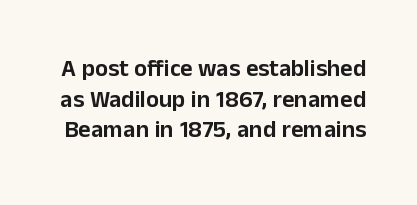
The letters stand straight up with perfectly vertical stems. Summary of vertical rhythm: regular, with standard interline spacing. This rendering features lettering with no underline. Here the glyphs are tracked normally, forming tight word shapes.
